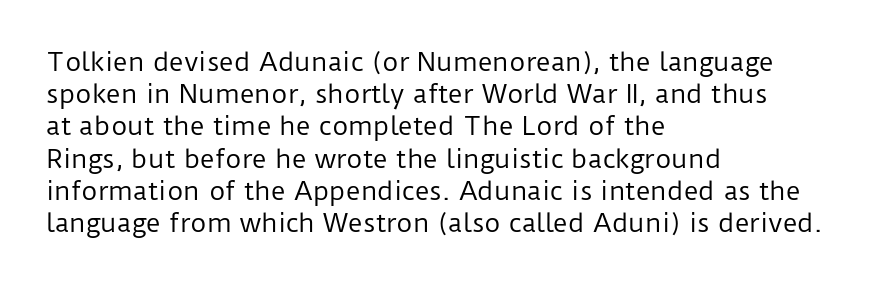
Q: Is the text bold? A: No.
Q: Is the text italic (slanted)? A: No, it is upright.
Q: Is the text underlined? A: No.
Q: How is the paragraph aligned? A: Left-aligned.
Q: Is the spacing between letters normal or unusually wide? A: Normal.
Q: Is the spacing between lines tight, normal or loose? A: Normal.
